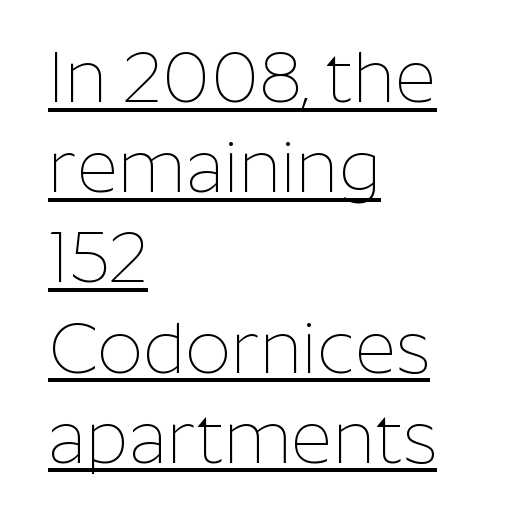
The image shows 71 px thin sans-serif type, upright; set left-aligned, normal line spacing (1.27x), normal letter spacing, underlined; low stroke contrast and a medium x-height.
